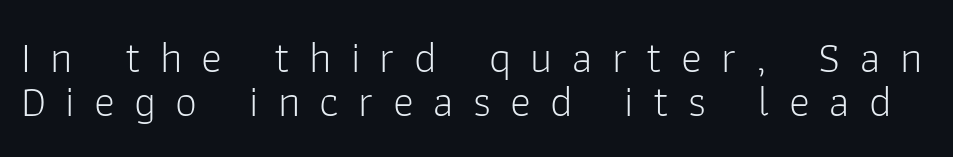
Q: Is the text bold? A: No.
Q: Is the text italic (slanted)? A: No, it is upright.
Q: Is the typeface a serif or a sans-serif typeface? A: Sans-serif.
Q: Is the text underlined? A: No.
Q: Is the spacing between letters normal or unusually wide? A: Unusually wide.
Q: Is the spacing between lines tight, normal or loose? A: Tight.
Q: Width (condensed, normal, or wide)? A: Normal.
Q: Stroke contrast? A: Low.
Q: x-height? A: Medium.
Q: Monospaced? A: No.
